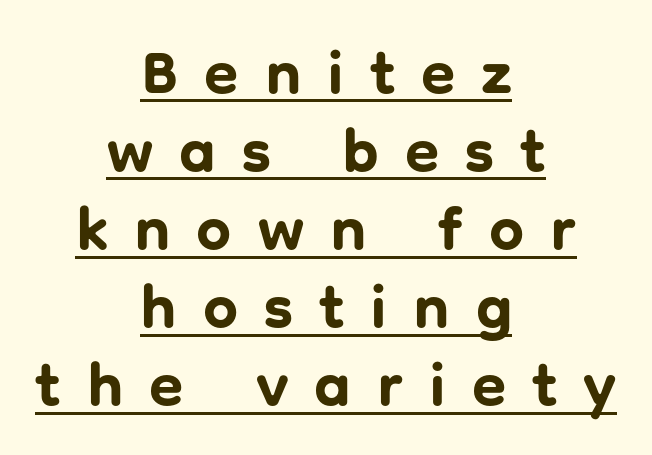
Q: Is the text bold? A: Yes.
Q: Is the text italic (slanted)? A: No, it is upright.
Q: Is the typeface a serif or a sans-serif typeface? A: Sans-serif.
Q: Is the text underlined? A: Yes.
Q: How is the paragraph aligned? A: Centered.
Q: Is the spacing between letters normal or unusually wide? A: Unusually wide.
Q: Is the spacing between lines tight, normal or loose? A: Normal.
Q: Width (condensed, normal, or wide)? A: Normal.
Q: Stroke contrast? A: Low.
Q: x-height? A: Medium.
Q: Monospaced? A: No.
